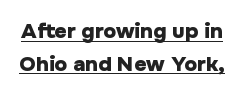
{"italic": "no", "bold": "yes", "underline": "yes", "line_spacing": "normal", "line_spacing_ratio": 1.56, "letter_spacing": "normal", "letter_spacing_em": 0.0, "glyph_px": 21}
